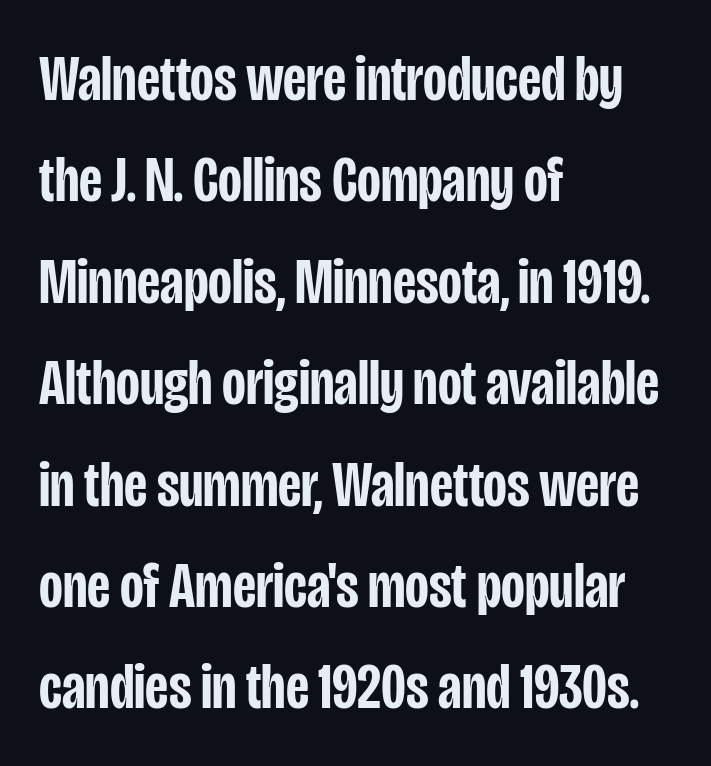
Q: Is the text bold? A: Semi-bold.
Q: Is the text italic (slanted)? A: No, it is upright.
Q: Is the typeface a serif or a sans-serif typeface? A: Sans-serif.
Q: Is the text underlined? A: No.
Q: How is the paragraph aligned? A: Left-aligned.
Q: Is the spacing between letters normal or unusually wide? A: Normal.
Q: Is the spacing between lines tight, normal or loose? A: Normal.
Q: Width (condensed, normal, or wide)? A: Condensed.
Q: Stroke contrast? A: Low.
Q: x-height? A: Large.
Q: Monospaced? A: No.
